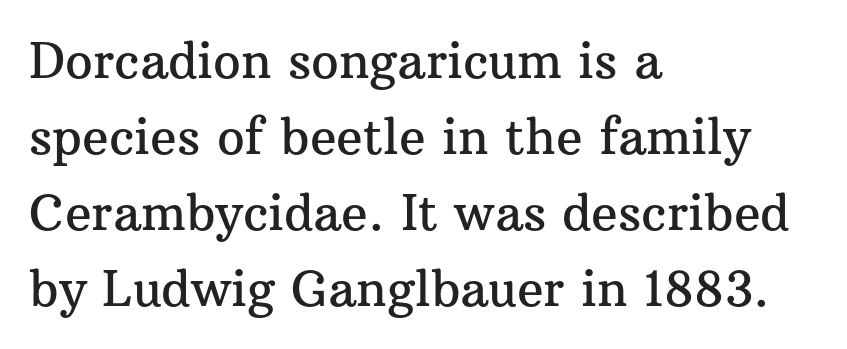
Q: Is the text italic (slanted)? A: No, it is upright.
Q: Is the typeface a serif or a sans-serif typeface? A: Serif.
Q: Is the text underlined? A: No.
Q: How is the paragraph aligned? A: Left-aligned.
Q: Is the spacing between letters normal or unusually wide? A: Normal.
Q: Is the spacing between lines tight, normal or loose? A: Normal.
Q: Width (condensed, normal, or wide)? A: Normal.
Q: Stroke contrast? A: Medium.
Q: x-height? A: Medium.
Q: Monospaced? A: No.
